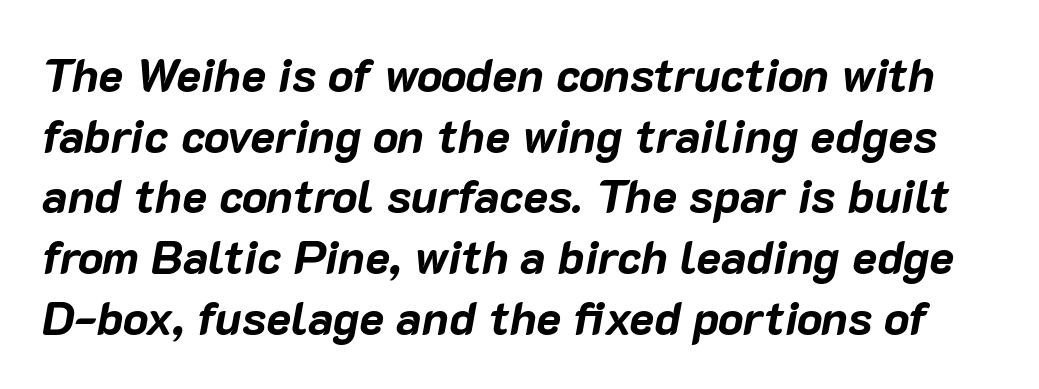
Q: Is the text bold? A: Yes.
Q: Is the text italic (slanted)? A: Yes, it leans right by about 10 degrees.
Q: Is the text underlined? A: No.
Q: Is the spacing between letters normal or unusually wide? A: Normal.
Q: Is the spacing between lines tight, normal or loose? A: Normal.
Q: Width (condensed, normal, or wide)? A: Normal.
Q: Stroke contrast? A: Low.
Q: x-height? A: Medium.
Q: Monospaced? A: No.
